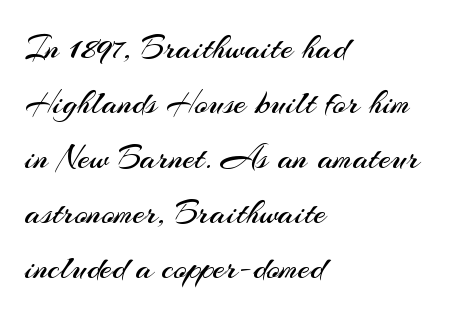
The image shows 35 px regular-weight sans-serif type; set left-aligned, normal line spacing (1.57x), normal letter spacing, not underlined; medium stroke contrast and a small x-height.
